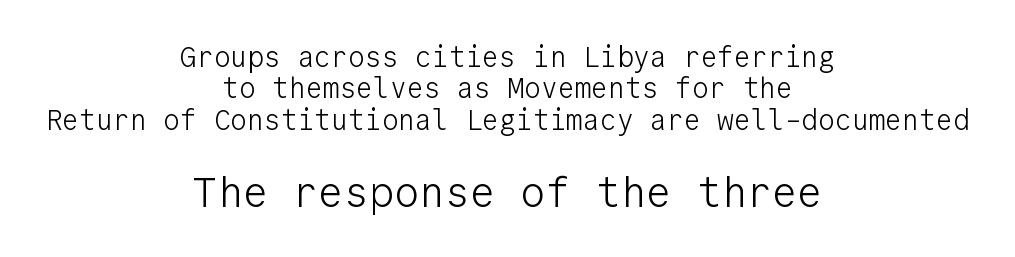
{"serif": "no", "italic": "no", "bold": "no", "weight": "light", "width": "normal", "stroke_contrast": "low", "x_height": "medium", "monospaced": "yes", "underline": "no", "align": "center", "line_spacing": "tight", "line_spacing_ratio": 1.12, "letter_spacing": "normal", "letter_spacing_em": 0.0, "larger_block": "second", "size_ratio": 1.5, "glyph_px": 42}
